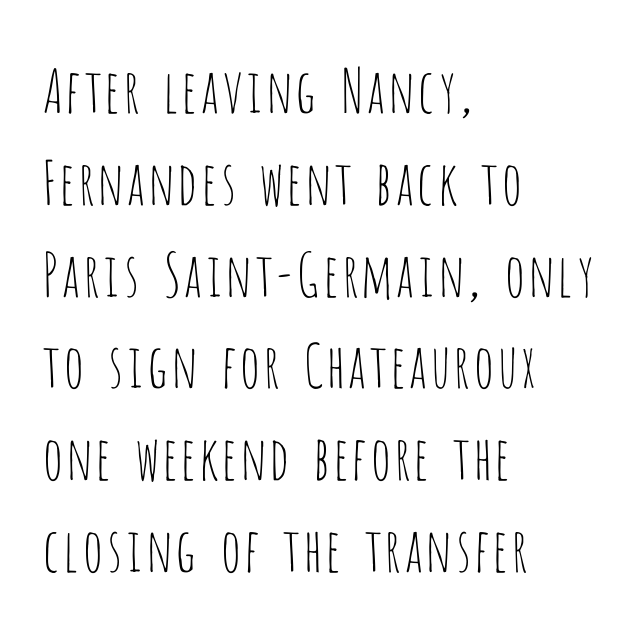
Typeset ragged right — the left edge is the straight one. Horizontal bands of white between lines are of average thickness. Unlike a traditional serif, this face leaves its strokes unadorned. A quiet, ordinary-to-light weight characterises the typeface. Unlike italic type, these characters show no tilt at all.
